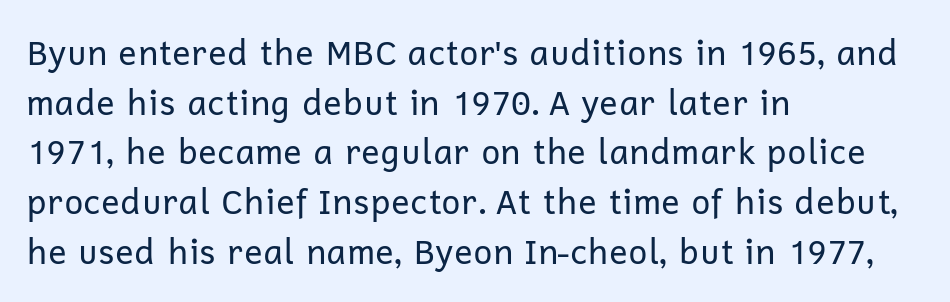
Q: Is the text bold? A: No.
Q: Is the text italic (slanted)? A: No, it is upright.
Q: Is the typeface a serif or a sans-serif typeface? A: Sans-serif.
Q: Is the text underlined? A: No.
Q: How is the paragraph aligned? A: Left-aligned.
Q: Is the spacing between letters normal or unusually wide? A: Normal.
Q: Is the spacing between lines tight, normal or loose? A: Normal.
Q: Width (condensed, normal, or wide)? A: Normal.
Q: Stroke contrast? A: Low.
Q: x-height? A: Medium.
Q: Monospaced? A: No.
